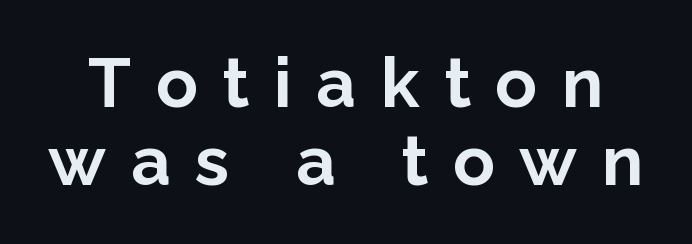
The image shows 69 px bold sans-serif type, upright; set tight line spacing (1.13x), unusually wide letter spacing (+0.36 em), not underlined; low stroke contrast and a medium x-height.
